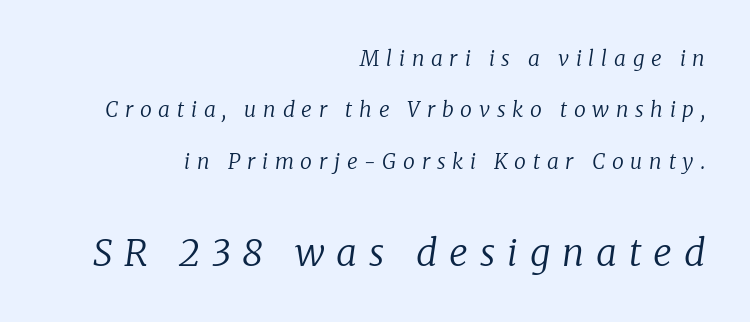
The more generous point size was reserved for the lower chunk. Posture: slanted. Plain, unruled lines of type. Does the copy run flush right? Yes — the right margin is perfectly even. This sample has the flowing, uneven cadence of proportional lettering.
